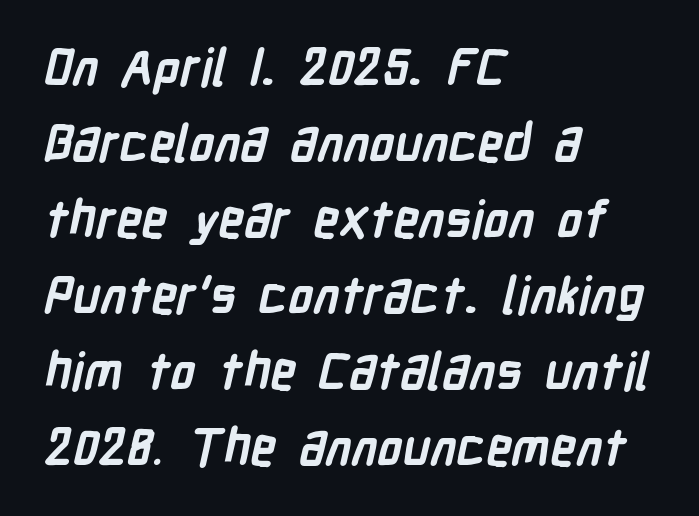
Heft: maximum for text — a bold. What stands out about the letter spacing? Nothing — it is the standard amount. In terms of leading, this rendering sits right in the middle. The passage is arranged the way most books set body copy — flush left. This rendering employs a face without finishing strokes, i.e., a sans-serif.
